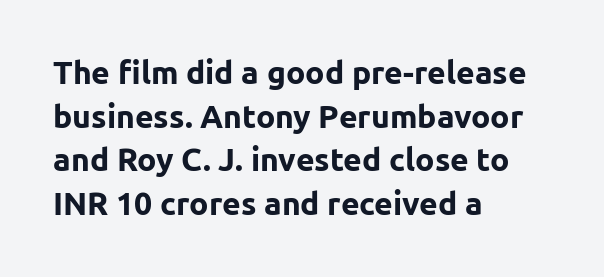
{"serif": "no", "italic": "no", "bold": "yes", "weight": "bold", "width": "normal", "stroke_contrast": "low", "x_height": "medium", "monospaced": "no", "underline": "no", "align": "left", "line_spacing": "normal", "line_spacing_ratio": 1.36, "letter_spacing": "normal", "letter_spacing_em": 0.0, "glyph_px": 32}
